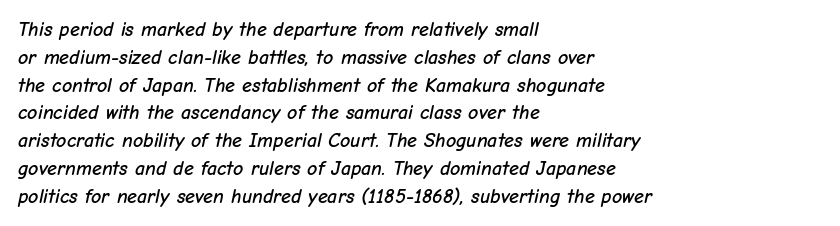
The image shows 20 px text type, italic (leaning right); set left-aligned, normal line spacing (1.39x), normal letter spacing, not underlined.
